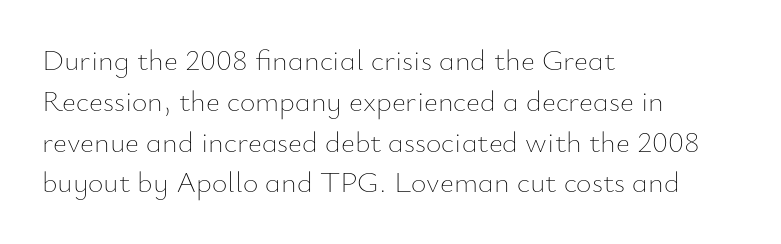
Every stem runs plumb, perpendicular to the baseline. The letterforms sit at book weight or below. These lines are set flush left with a ragged right edge. These lines are rendered in a variable-pitch font. This rendering leaves character spacing at its baseline value.
